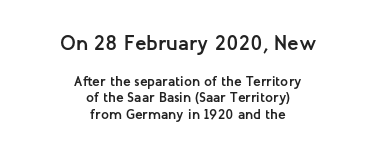
Q: Is the text bold? A: Yes.
Q: Is the text italic (slanted)? A: No, it is upright.
Q: Is the text underlined? A: No.
Q: How is the paragraph aligned? A: Centered.
Q: Is the spacing between letters normal or unusually wide? A: Normal.
Q: Which block of text is set in a larger size, the first (top) or the second (bottom)? A: The first (top) one.
